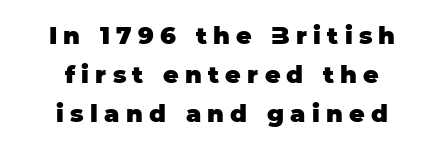
The specimen omits any rule beneath the text block's lines. One-word summary of the alignment: center. Rendered with straight, roman letterforms. Weight: bold. The leading is moderate, giving the passage an even texture. There is plenty of visible air inserted between adjacent glyphs.
